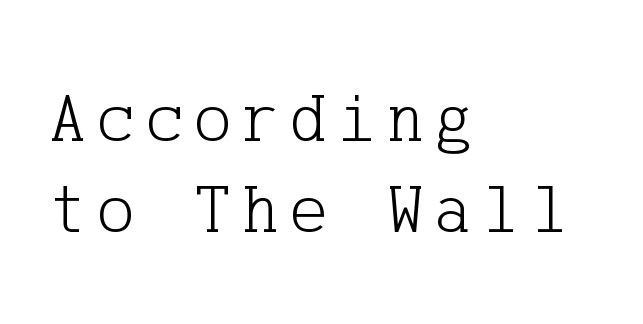
The image shows 72 px light serif type, upright; set left-aligned, normal line spacing (1.27x), not underlined; low stroke contrast and a medium x-height.
